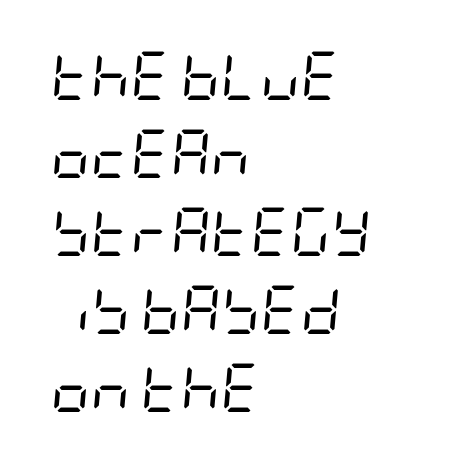
Q: Is the text bold? A: No.
Q: Is the text italic (slanted)? A: Yes, it leans right by about 5 degrees.
Q: Is the text underlined? A: No.
Q: How is the paragraph aligned? A: Left-aligned.
Q: Is the spacing between letters normal or unusually wide? A: Normal.
Q: Is the spacing between lines tight, normal or loose? A: Normal.
Q: Width (condensed, normal, or wide)? A: Condensed.
Q: Stroke contrast? A: Low.
Q: x-height? A: Large.
